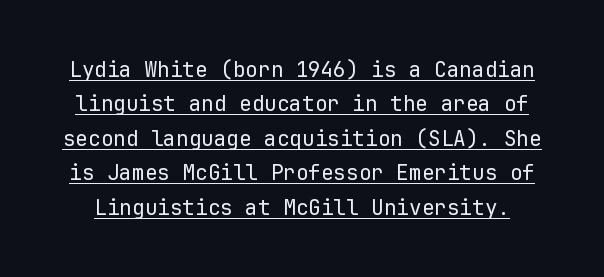
The type is set solid horizontally, with unmodified tracking. This is the regular roman posture of the typeface. Looks like someone drew a line under every word here. The lines sit at an ordinary, default distance from one another. Letters have the restrained weight of plain body copy at most.
